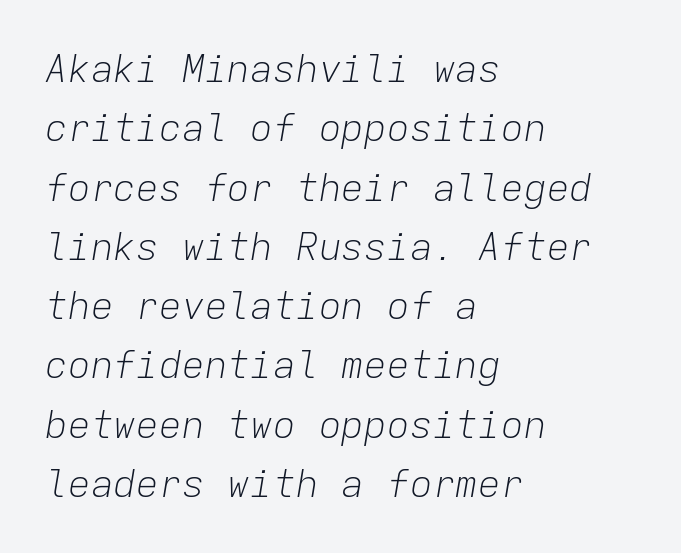
{"italic": "yes", "lean": "right", "slant_degrees": 9, "bold": "no", "weight": "light", "width": "normal", "stroke_contrast": "low", "x_height": "medium", "monospaced": "yes", "underline": "no", "align": "left", "line_spacing": "normal", "line_spacing_ratio": 1.56, "letter_spacing": "normal", "letter_spacing_em": 0.0, "glyph_px": 38}
